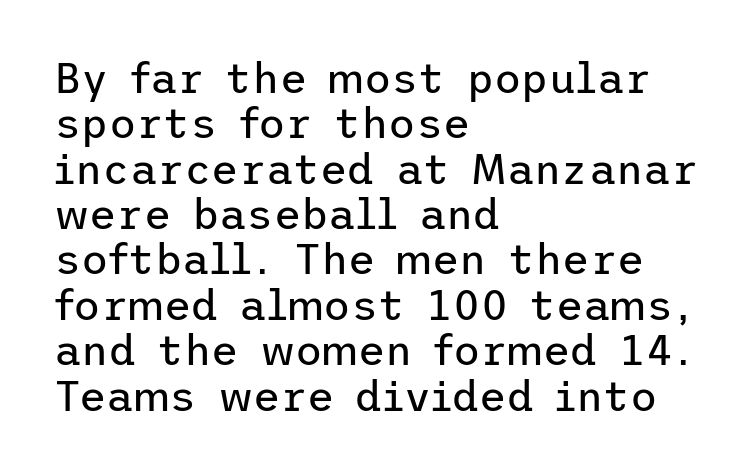
The image shows 42 px regular-weight sans-serif type, upright; set left-aligned, tight line spacing (1.08x), normal letter spacing, not underlined; low stroke contrast and a medium x-height.
